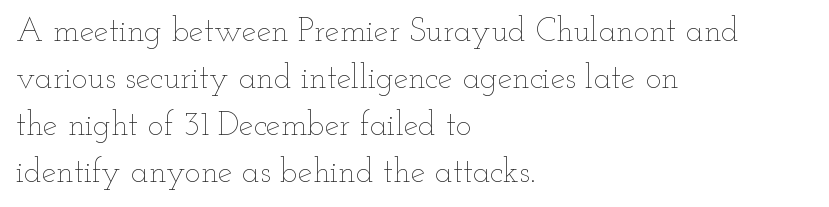
The image shows 33 px thin, wide type, upright; set left-aligned, normal line spacing (1.42x), normal letter spacing, not underlined; low stroke contrast and a small x-height.
